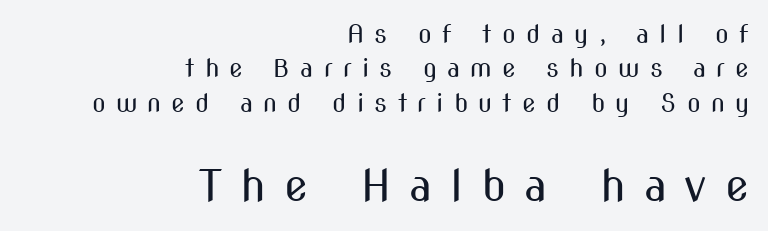
The image shows 44 px regular-weight, condensed sans-serif type, upright; set right-aligned, normal line spacing (1.38x), unusually wide letter spacing (+0.41 em), not underlined; the second (bottom) block is 1.76x larger; medium stroke contrast and a medium x-height.
